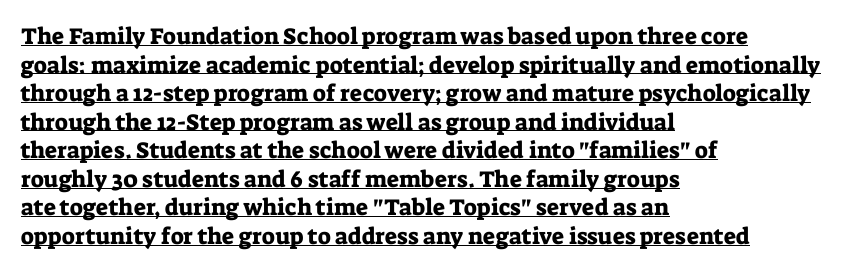
Q: Is the text italic (slanted)? A: No, it is upright.
Q: Is the text underlined? A: Yes.
Q: How is the paragraph aligned? A: Left-aligned.
Q: Is the spacing between letters normal or unusually wide? A: Normal.
